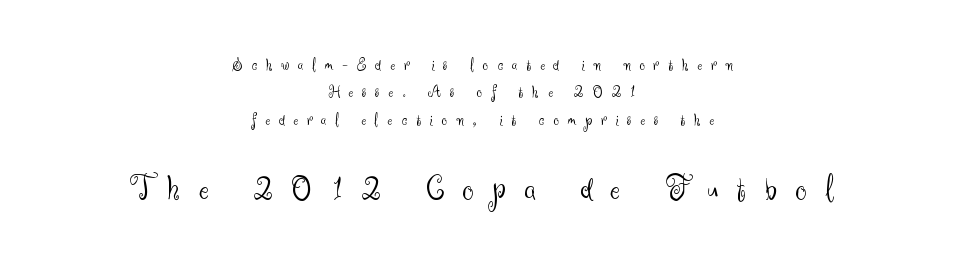
The designer left line spacing at the default. Upright lettering throughout. The foot of each line stays bare and open. The passage shown is typed in a proportional face where columns would drift. The passage is arranged like a title page — every line centered. Unlike a traditional serif, this face leaves its strokes unadorned.
